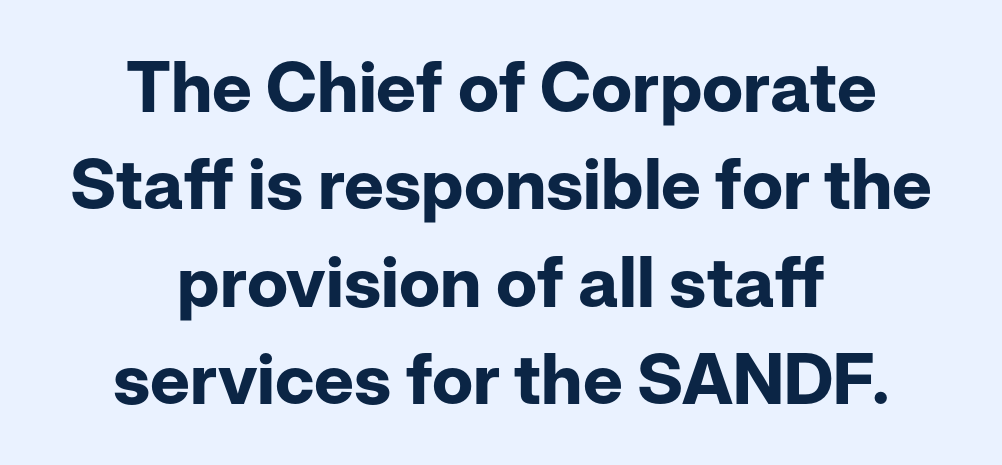
The image shows 70 px bold sans-serif type, upright; set centered, normal line spacing (1.39x), normal letter spacing, not underlined; low stroke contrast and a medium x-height.
